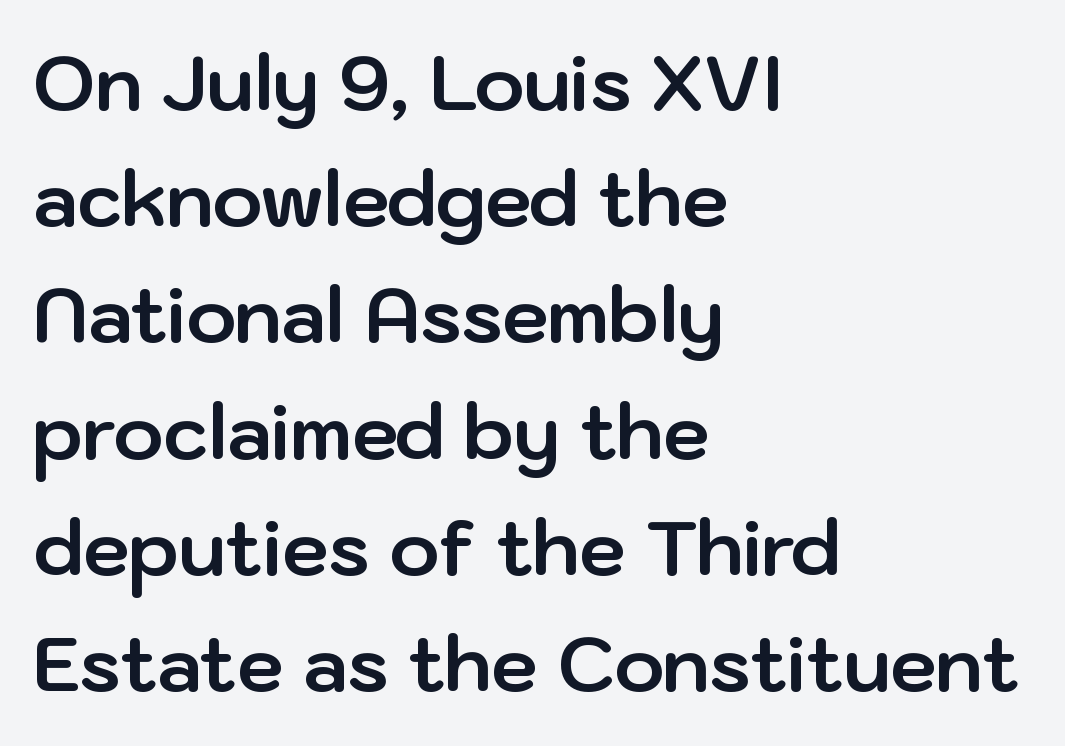
{"serif": "no", "italic": "no", "bold": "yes", "weight": "bold", "width": "normal", "stroke_contrast": "low", "x_height": "medium", "monospaced": "no", "underline": "no", "align": "left", "line_spacing": "normal", "line_spacing_ratio": 1.55, "letter_spacing": "normal", "letter_spacing_em": 0.0, "glyph_px": 75}
